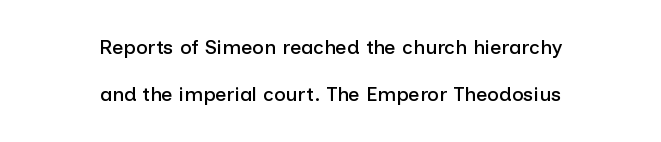
Q: Is the text italic (slanted)? A: No, it is upright.
Q: Is the text underlined? A: No.
Q: How is the paragraph aligned? A: Centered.
Q: Is the spacing between letters normal or unusually wide? A: Normal.
Q: Is the spacing between lines tight, normal or loose? A: Loose.
